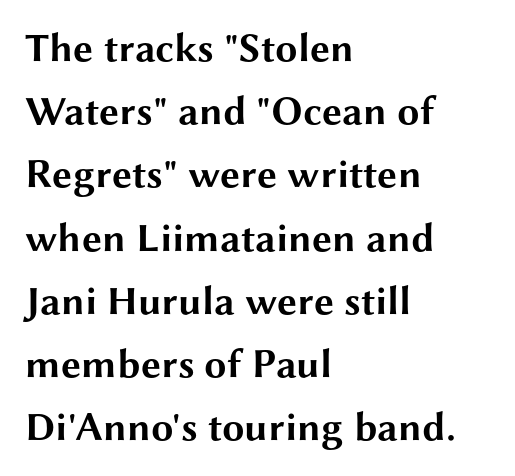
The image shows 40 px bold, wide sans-serif type, upright; set left-aligned, normal line spacing (1.58x), normal letter spacing, not underlined; medium stroke contrast and a medium x-height.
